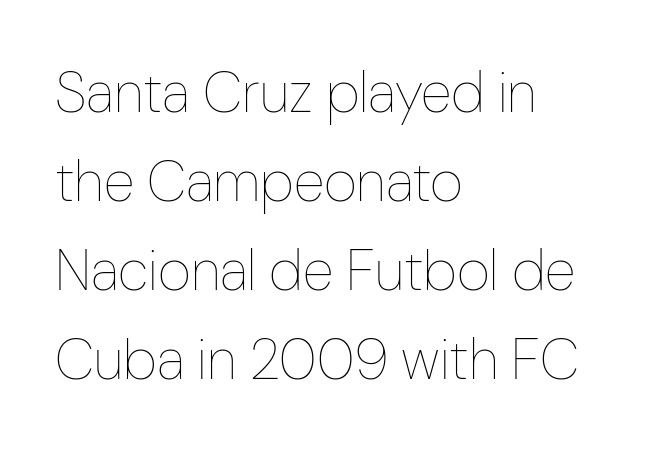
{"italic": "no", "bold": "no", "weight": "thin", "width": "condensed", "stroke_contrast": "low", "x_height": "medium", "monospaced": "no", "underline": "no", "align": "left", "line_spacing": "normal", "line_spacing_ratio": 1.56, "letter_spacing": "normal", "letter_spacing_em": 0.0, "glyph_px": 57}
